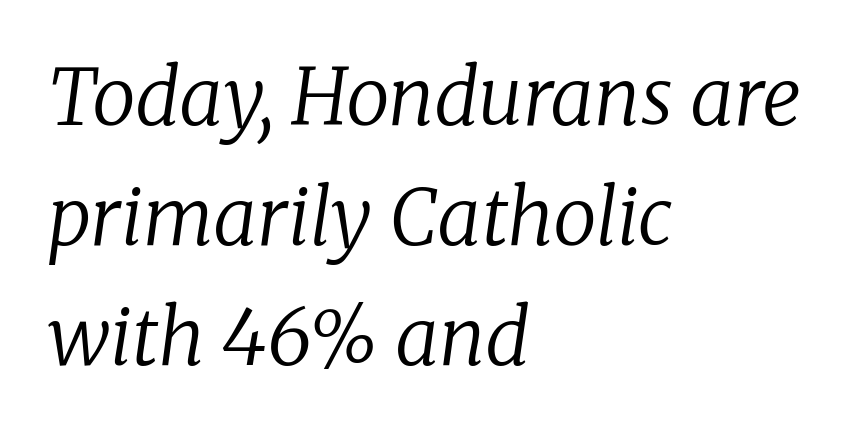
Q: Is the text bold? A: No.
Q: Is the text italic (slanted)? A: Yes, it leans right by about 8 degrees.
Q: Is the typeface a serif or a sans-serif typeface? A: Serif.
Q: Is the text underlined? A: No.
Q: How is the paragraph aligned? A: Left-aligned.
Q: Is the spacing between letters normal or unusually wide? A: Normal.
Q: Is the spacing between lines tight, normal or loose? A: Normal.
Q: Width (condensed, normal, or wide)? A: Normal.
Q: Stroke contrast? A: Low.
Q: x-height? A: Medium.
Q: Monospaced? A: No.
